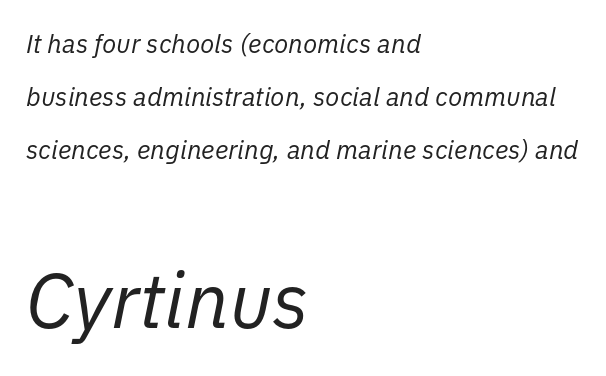
The image shows 78 px regular-weight type, italic (leaning right); set left-aligned, loose line spacing (2.04x), normal letter spacing, not underlined; the second (bottom) block is 3.0x larger; low stroke contrast and a medium x-height.
